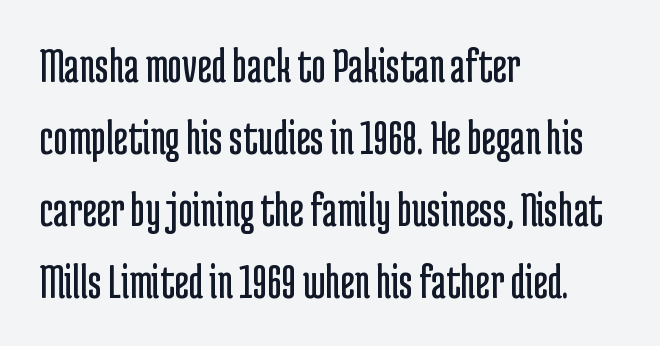
{"serif": "no", "italic": "no", "bold": "no", "weight": "regular", "width": "condensed", "stroke_contrast": "low", "x_height": "medium", "monospaced": "no", "underline": "no", "align": "left", "line_spacing": "normal", "line_spacing_ratio": 1.44, "letter_spacing": "normal", "letter_spacing_em": 0.0, "glyph_px": 50}
